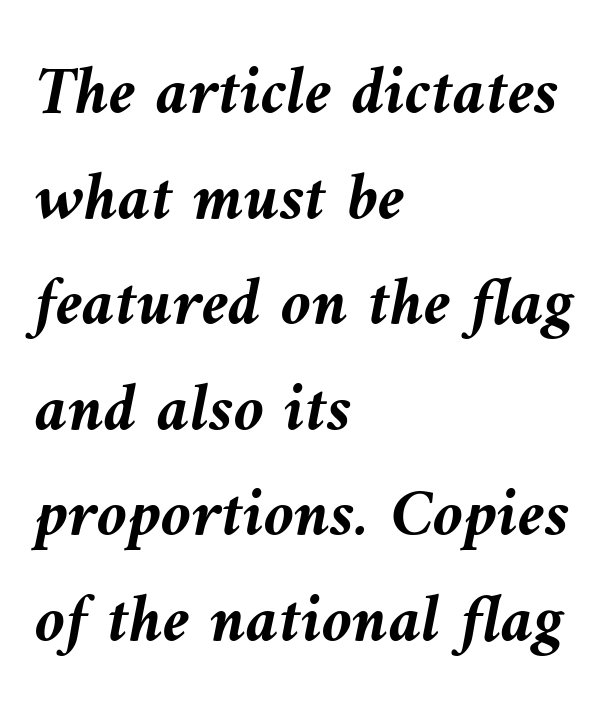
Q: Is the text bold? A: Yes.
Q: Is the text italic (slanted)? A: Yes, it leans left by about 10 degrees.
Q: Is the text underlined? A: No.
Q: How is the paragraph aligned? A: Left-aligned.
Q: Is the spacing between letters normal or unusually wide? A: Normal.
Q: Is the spacing between lines tight, normal or loose? A: Normal.
Q: Width (condensed, normal, or wide)? A: Normal.
Q: Stroke contrast? A: Medium.
Q: x-height? A: Medium.
Q: Monospaced? A: No.
